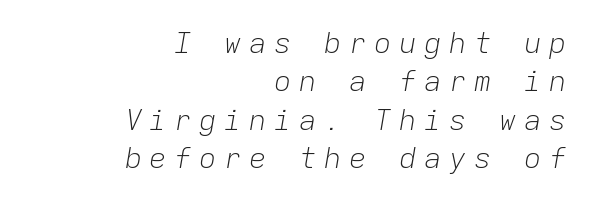
{"italic": "yes", "lean": "right", "slant_degrees": 9, "bold": "no", "weight": "light", "width": "normal", "stroke_contrast": "low", "x_height": "medium", "monospaced": "yes", "underline": "no", "align": "right", "line_spacing": "normal", "line_spacing_ratio": 1.32, "letter_spacing": "wide", "letter_spacing_em": 0.26, "glyph_px": 29}
